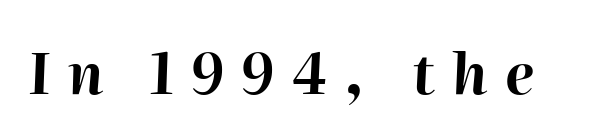
You could only call the tracking loose — the letters float apart. What weight is shown? A full bold with thick strokes. The glyphs are unaccompanied by any horizontal stroke below them. This sample has the flowing, uneven cadence of proportional lettering.
